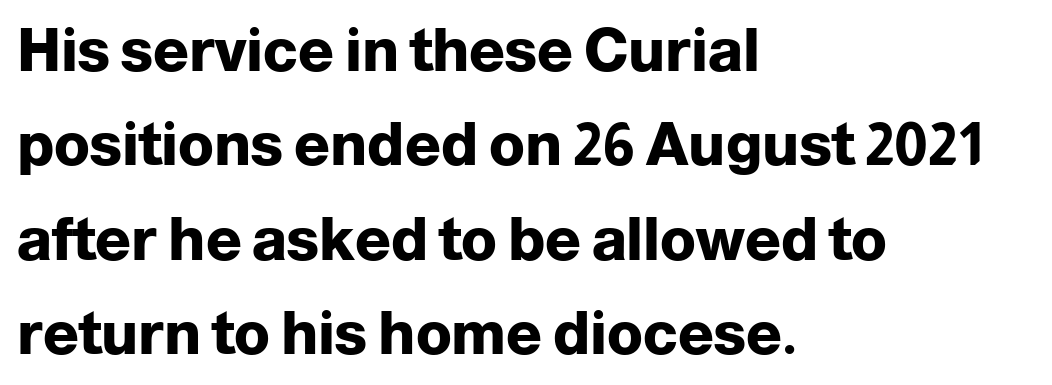
The image shows 59 px heavy sans-serif type, upright; set left-aligned, normal line spacing (1.6x), normal letter spacing, not underlined; low stroke contrast and a medium x-height.
